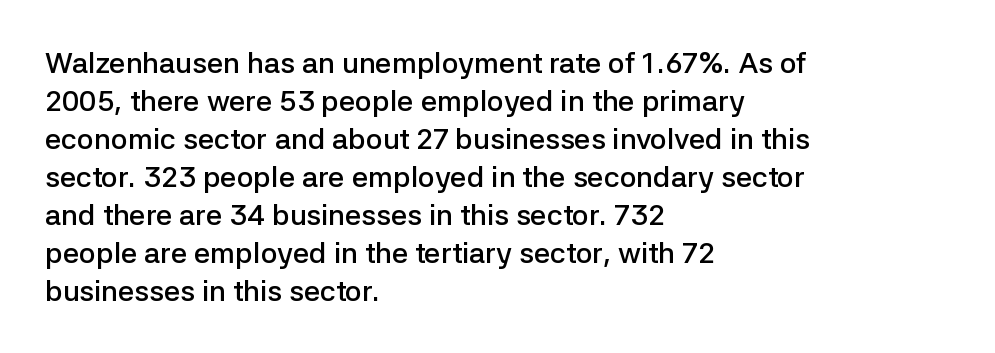
{"serif": "no", "italic": "no", "bold": "semi", "weight": "semibold", "width": "normal", "stroke_contrast": "low", "x_height": "medium", "monospaced": "no", "underline": "no", "align": "left", "line_spacing": "normal", "line_spacing_ratio": 1.31, "letter_spacing": "normal", "letter_spacing_em": 0.0, "glyph_px": 29}
